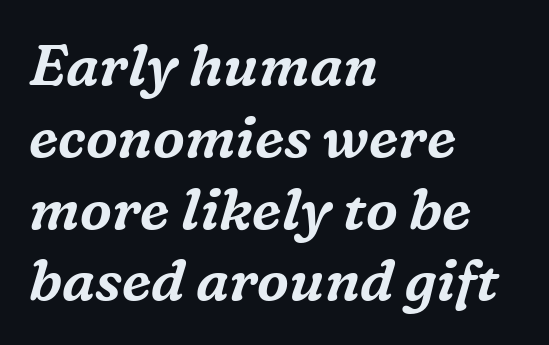
The image shows 57 px serif type, italic (leaning right); set left-aligned, normal line spacing (1.26x), normal letter spacing, not underlined; medium stroke contrast and a medium x-height.
